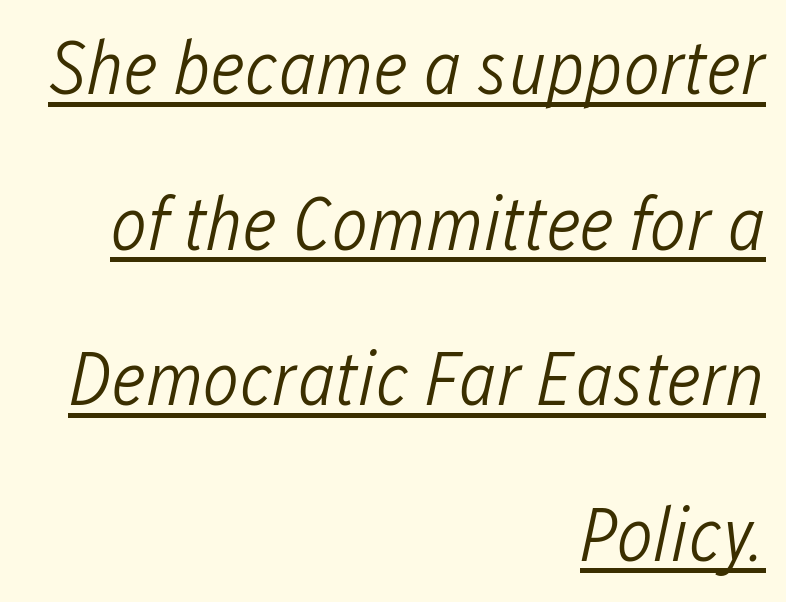
Q: Is the text bold? A: No.
Q: Is the text italic (slanted)? A: Yes, it leans right by about 12 degrees.
Q: Is the text underlined? A: Yes.
Q: How is the paragraph aligned? A: Right-aligned.
Q: Is the spacing between letters normal or unusually wide? A: Normal.
Q: Is the spacing between lines tight, normal or loose? A: Loose.
Q: Width (condensed, normal, or wide)? A: Condensed.
Q: Stroke contrast? A: Low.
Q: x-height? A: Medium.
Q: Monospaced? A: No.
